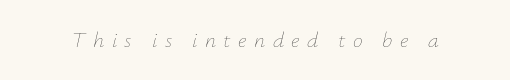
The image shows 22 px text type, italic (leaning right); set unusually wide letter spacing (+0.34 em), not underlined.
